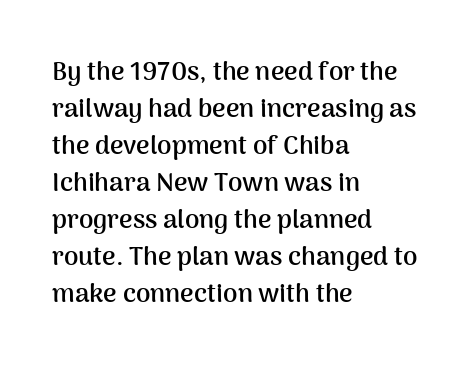
{"italic": "no", "bold": "yes", "underline": "no", "align": "left", "line_spacing": "normal", "line_spacing_ratio": 1.42, "letter_spacing": "normal", "letter_spacing_em": 0.0, "glyph_px": 26}
